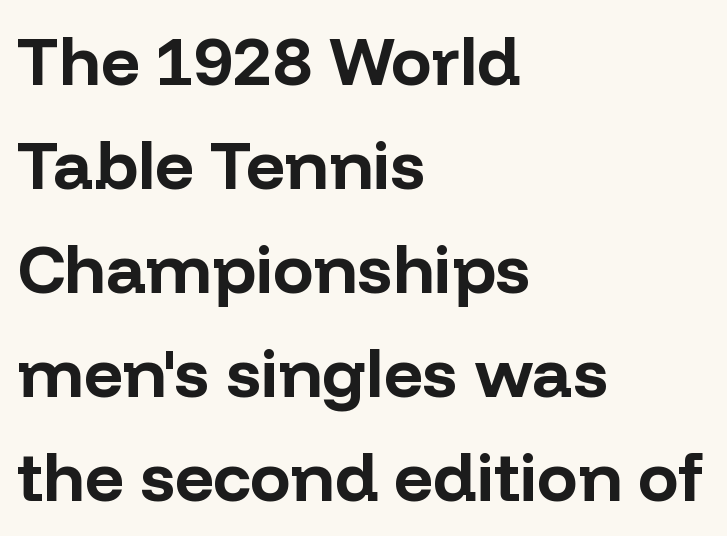
The image shows 68 px bold sans-serif type, upright; set left-aligned, normal line spacing (1.53x), normal letter spacing, not underlined; low stroke contrast and a medium x-height.
